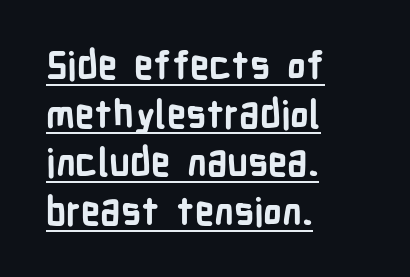
The type is set solid horizontally, with unmodified tracking. Students, this is bold: see how much ink each stroke carries. Notice how the stems are strictly vertical — no italics here. Line beginnings align vertically; line endings do not. The rendering uses natural spacing where letterforms have individual widths.
